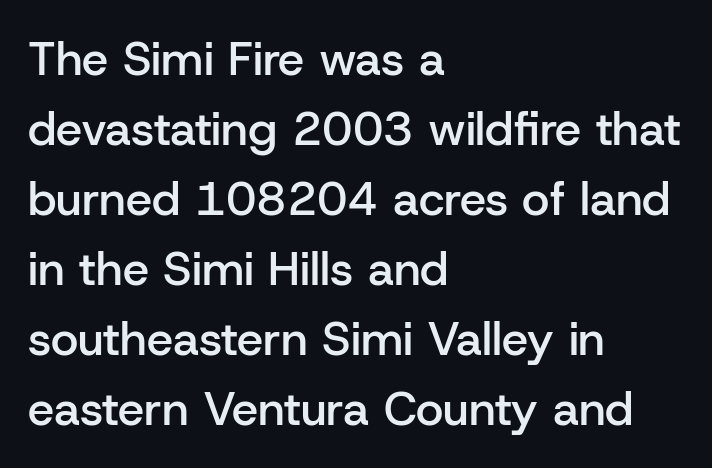
The image shows 47 px semibold sans-serif type, upright; set left-aligned, normal line spacing (1.49x), normal letter spacing, not underlined; low stroke contrast and a medium x-height.
